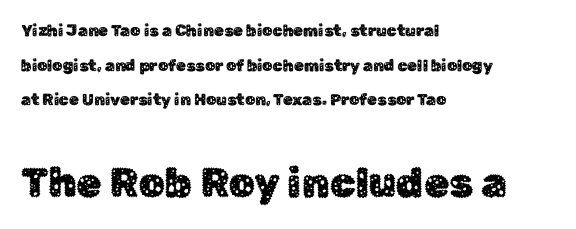
The image shows 41 px sans-serif type, upright; set left-aligned, loose line spacing (2.17x), normal letter spacing, not underlined; the second (bottom) block is 2.56x larger; low stroke contrast and a medium x-height.
